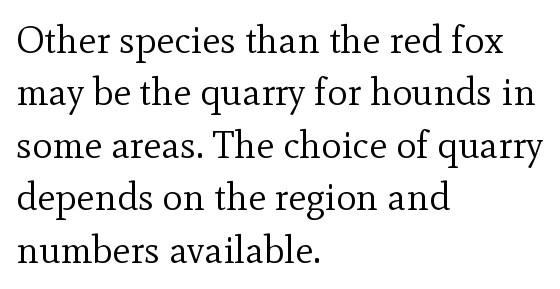
Each new line begins a customary step beneath the previous one. The font family rendered here belongs to the serif group. All the whitespace from short lines collects on the right. The zone under the glyphs is completely vacant.
